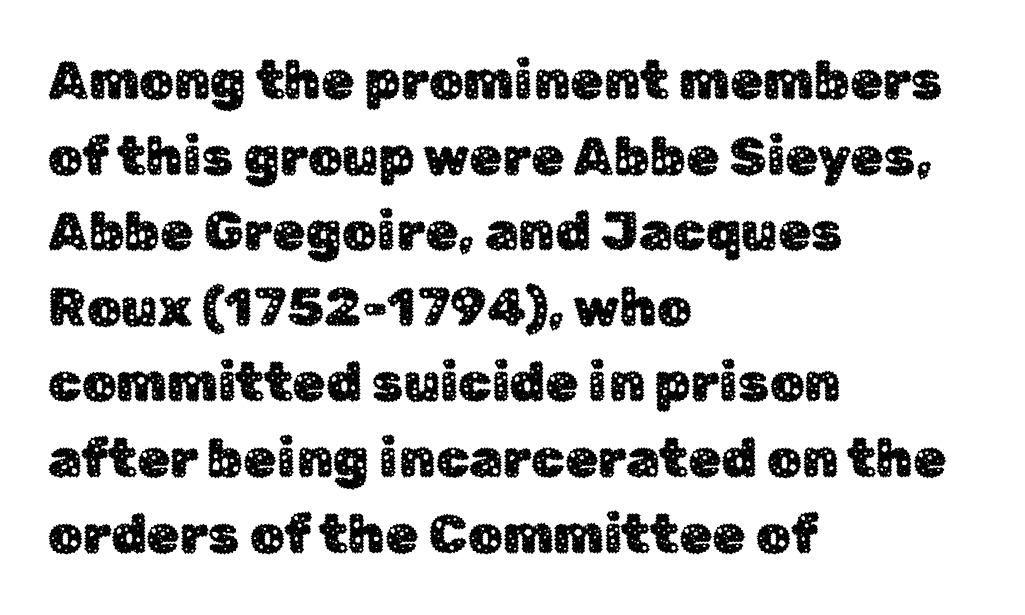
Q: Is the text italic (slanted)? A: No, it is upright.
Q: Is the typeface a serif or a sans-serif typeface? A: Sans-serif.
Q: Is the text underlined? A: No.
Q: How is the paragraph aligned? A: Left-aligned.
Q: Is the spacing between letters normal or unusually wide? A: Normal.
Q: Is the spacing between lines tight, normal or loose? A: Normal.
Q: Width (condensed, normal, or wide)? A: Normal.
Q: Stroke contrast? A: Low.
Q: x-height? A: Medium.
Q: Monospaced? A: No.
